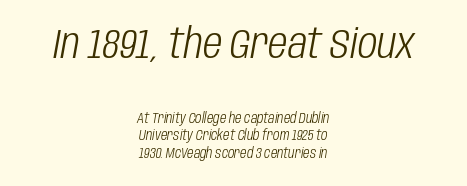
Q: Is the text bold? A: No.
Q: Is the text italic (slanted)? A: Yes, it leans right by about 10 degrees.
Q: Is the text underlined? A: No.
Q: How is the paragraph aligned? A: Centered.
Q: Is the spacing between letters normal or unusually wide? A: Normal.
Q: Is the spacing between lines tight, normal or loose? A: Normal.
Q: Which block of text is set in a larger size, the first (top) or the second (bottom)? A: The first (top) one.
Q: Width (condensed, normal, or wide)? A: Condensed.
Q: Stroke contrast? A: Low.
Q: x-height? A: Large.
Q: Monospaced? A: No.
